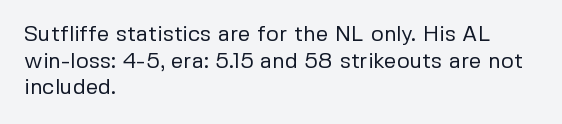
The face used here is rendered with its standard letterfit. The rag falls on the right side of this text block. The typeface has the unassuming heft of standard copy or less. Italic: no, the glyphs are upright roman.
